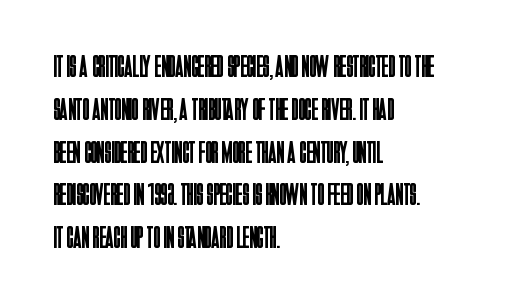
Q: Is the text bold? A: No.
Q: Is the text italic (slanted)? A: No, it is upright.
Q: Is the typeface a serif or a sans-serif typeface? A: Sans-serif.
Q: Is the text underlined? A: No.
Q: How is the paragraph aligned? A: Left-aligned.
Q: Is the spacing between letters normal or unusually wide? A: Normal.
Q: Is the spacing between lines tight, normal or loose? A: Normal.
Q: Width (condensed, normal, or wide)? A: Condensed.
Q: Stroke contrast? A: Low.
Q: x-height? A: Large.
Q: Monospaced? A: No.
